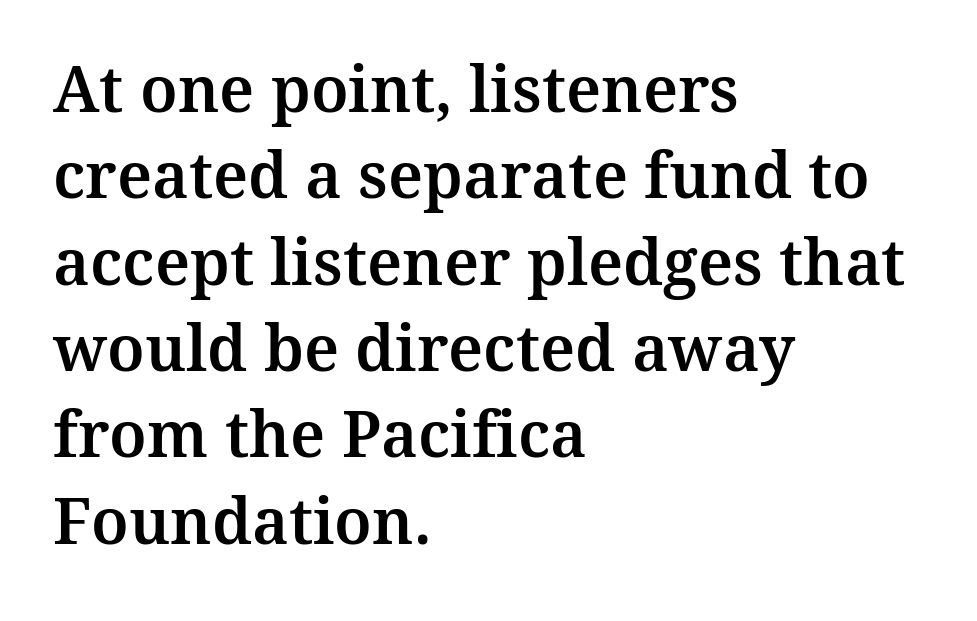
The image shows 63 px serif type, upright; set left-aligned, normal line spacing (1.37x), normal letter spacing, not underlined; medium stroke contrast and a medium x-height.
